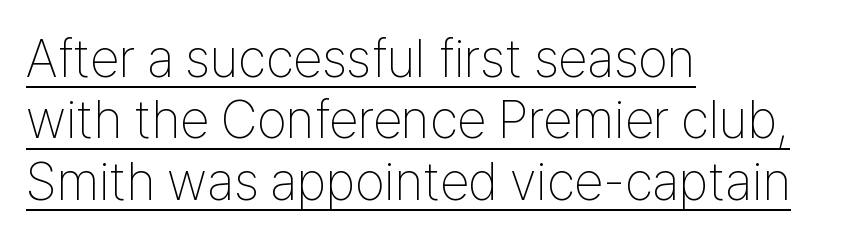
Q: Is the text bold? A: No.
Q: Is the text italic (slanted)? A: No, it is upright.
Q: Is the typeface a serif or a sans-serif typeface? A: Sans-serif.
Q: Is the text underlined? A: Yes.
Q: How is the paragraph aligned? A: Left-aligned.
Q: Is the spacing between letters normal or unusually wide? A: Normal.
Q: Width (condensed, normal, or wide)? A: Condensed.
Q: Stroke contrast? A: Low.
Q: x-height? A: Medium.
Q: Monospaced? A: No.
